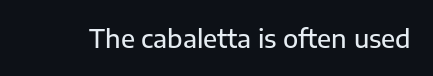
If you drew a line through each stem, it would be perfectly vertical. Characters follow at the spacing the type designer built in. The words here are not underlined.
